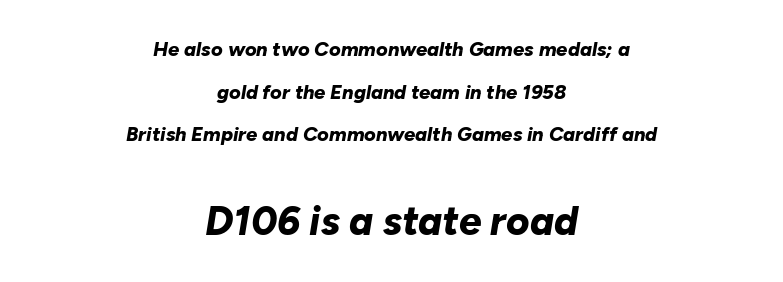
Q: Is the text bold? A: Yes.
Q: Is the text italic (slanted)? A: Yes, it leans right by about 10 degrees.
Q: Is the text underlined? A: No.
Q: How is the paragraph aligned? A: Centered.
Q: Is the spacing between letters normal or unusually wide? A: Normal.
Q: Is the spacing between lines tight, normal or loose? A: Loose.
Q: Which block of text is set in a larger size, the first (top) or the second (bottom)? A: The second (bottom) one.
Q: Width (condensed, normal, or wide)? A: Normal.
Q: Stroke contrast? A: Low.
Q: x-height? A: Medium.
Q: Monospaced? A: No.
